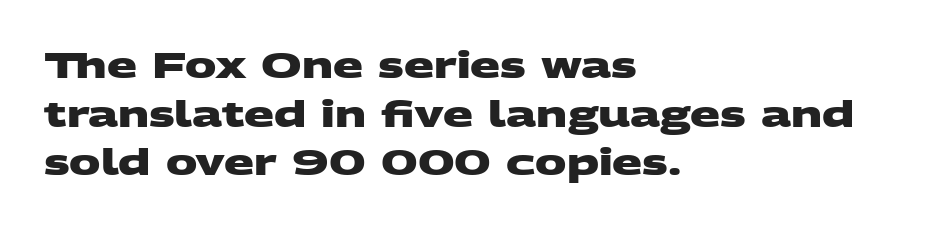
This sample uses plain, unmodified letter spacing. Honestly, there is no underline to notice here at all. The passage shown is typed in a proportional face where columns would drift. Whoever set this chose a conventional vertical rhythm. Look at the stroke-to-counter ratio: heavy, a bold. Letterform terminals end flat and unadorned throughout the passage.
